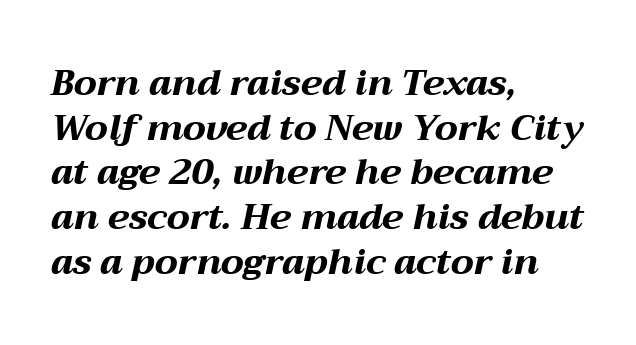
{"italic": "yes", "lean": "right", "slant_degrees": 12, "bold": "yes", "weight": "bold", "width": "wide", "stroke_contrast": "medium", "x_height": "medium", "monospaced": "no", "underline": "no", "align": "left", "line_spacing_ratio": 1.24, "letter_spacing": "normal", "letter_spacing_em": 0.0, "glyph_px": 36}
